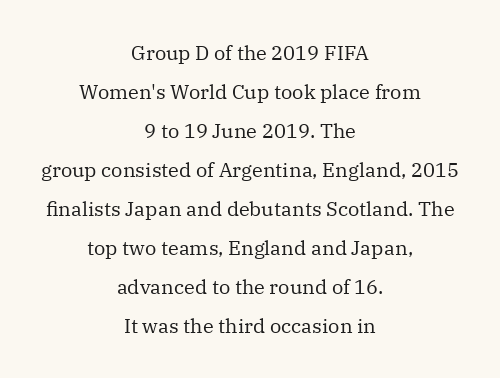
The image shows 20 px text type, upright; set centered, loose line spacing (1.95x), normal letter spacing, not underlined.
